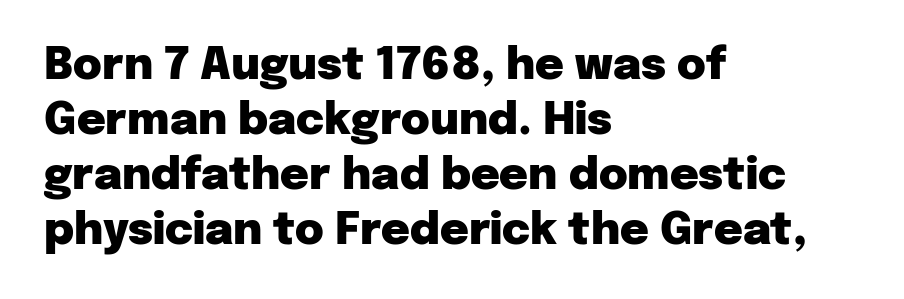
{"serif": "no", "italic": "no", "bold": "yes", "weight": "heavy", "width": "normal", "stroke_contrast": "low", "x_height": "medium", "monospaced": "no", "underline": "no", "align": "left", "line_spacing": "normal", "line_spacing_ratio": 1.25, "letter_spacing": "normal", "letter_spacing_em": 0.0, "glyph_px": 44}
